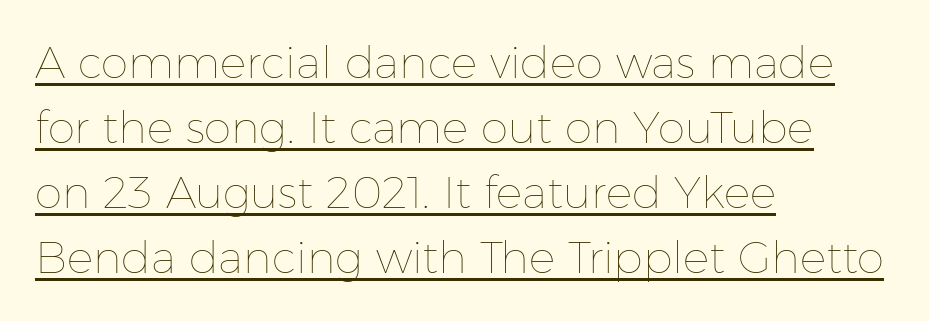
The image shows 44 px thin type, upright; set left-aligned, normal line spacing (1.48x), normal letter spacing, underlined; low stroke contrast and a medium x-height.
